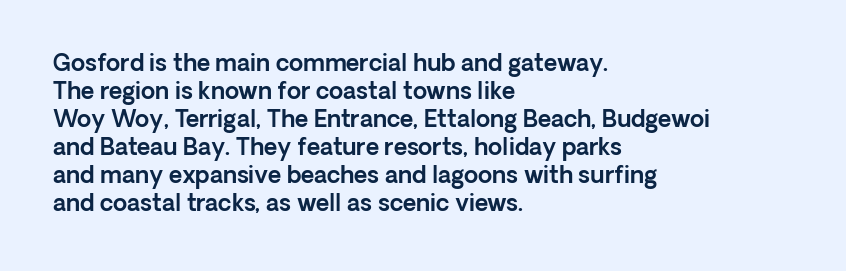
Q: Is the text italic (slanted)? A: No, it is upright.
Q: Is the text underlined? A: No.
Q: How is the paragraph aligned? A: Left-aligned.
Q: Is the spacing between letters normal or unusually wide? A: Normal.
